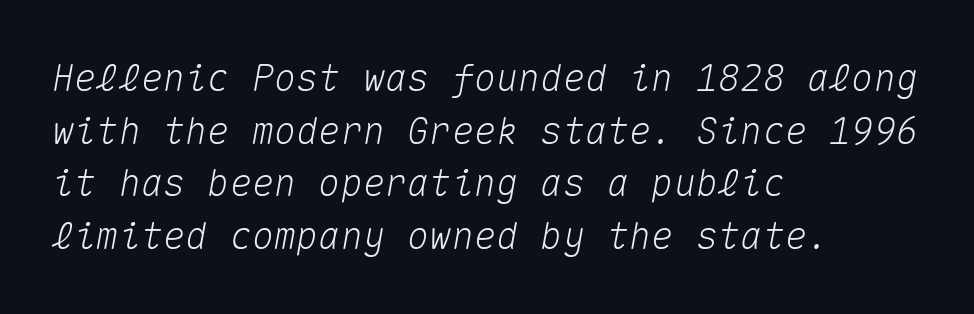
{"italic": "yes", "lean": "right", "slant_degrees": 10, "width": "normal", "stroke_contrast": "medium", "x_height": "medium", "monospaced": "yes", "underline": "no", "align": "left", "line_spacing": "normal", "line_spacing_ratio": 1.42, "letter_spacing": "normal", "letter_spacing_em": 0.0, "glyph_px": 37}
